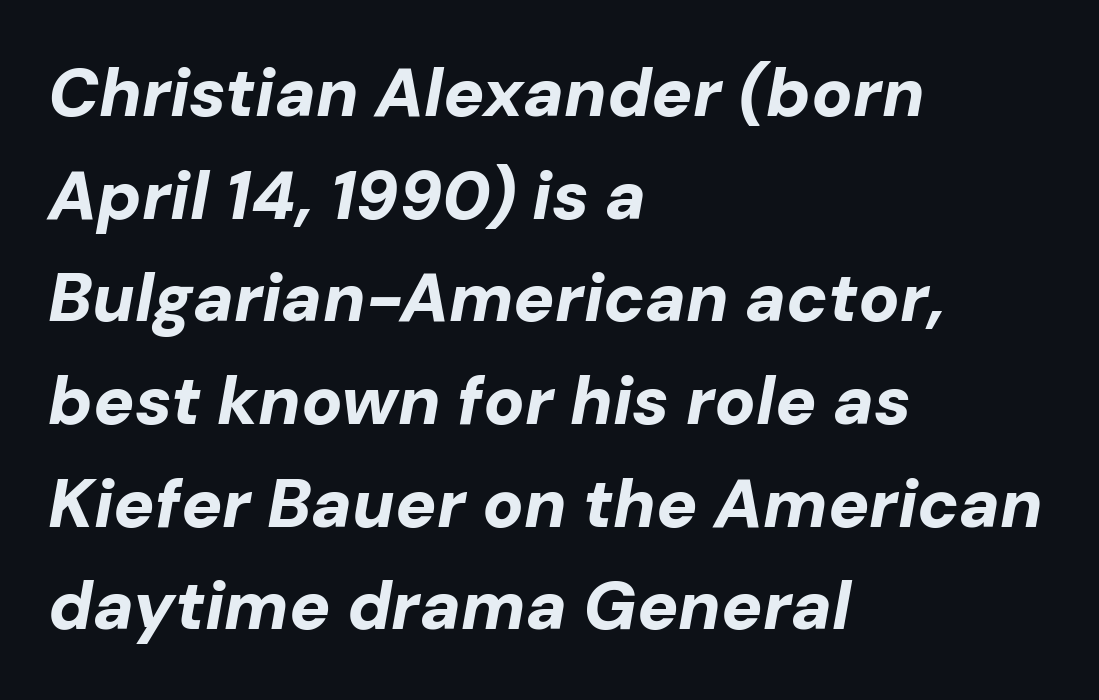
Q: Is the text bold? A: Yes.
Q: Is the text italic (slanted)? A: Yes, it leans right by about 10 degrees.
Q: Is the text underlined? A: No.
Q: How is the paragraph aligned? A: Left-aligned.
Q: Is the spacing between letters normal or unusually wide? A: Normal.
Q: Is the spacing between lines tight, normal or loose? A: Normal.
Q: Width (condensed, normal, or wide)? A: Normal.
Q: Stroke contrast? A: Low.
Q: x-height? A: Medium.
Q: Monospaced? A: No.
